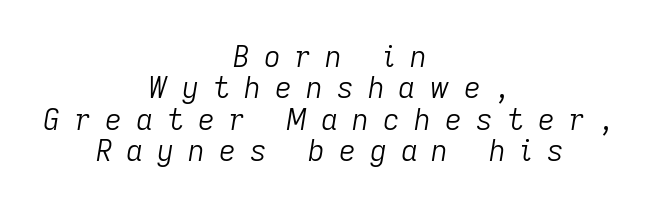
The image shows 29 px light type, italic (leaning right); set centered, tight line spacing (1.08x), unusually wide letter spacing (+0.49 em), not underlined; low stroke contrast and a medium x-height.
